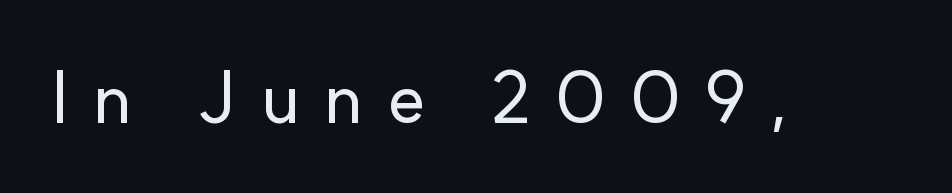
The image shows 72 px sans-serif type, upright; set unusually wide letter spacing (+0.33 em), not underlined; low stroke contrast and a small x-height.
